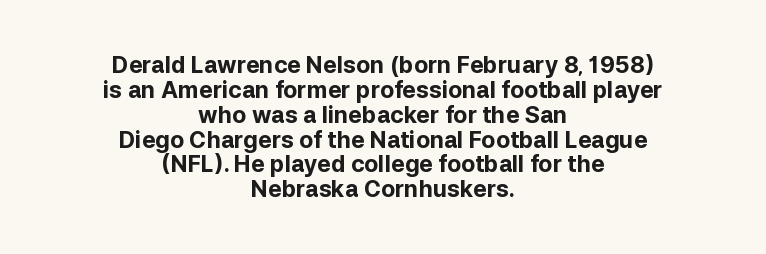
Each glyph is drawn with heavy, bold strokes. Compared with a flush-left layout, this one balances lines on the center instead. Descenders are the only things crossing below the line. Posture: vertical.
